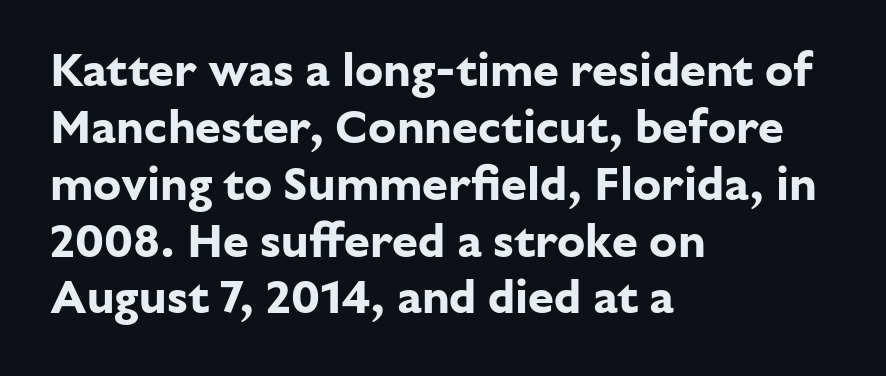
The image shows 47 px bold sans-serif type, upright; set left-aligned, line spacing 1.21x, normal letter spacing, not underlined; low stroke contrast and a medium x-height.
